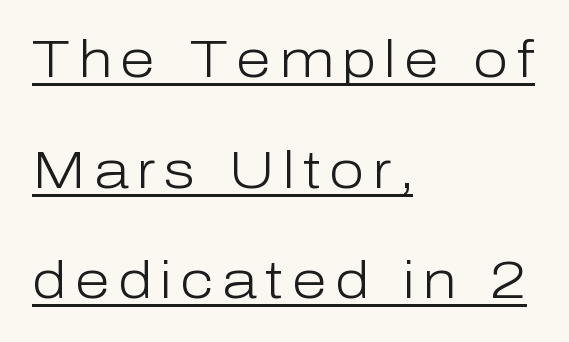
The image shows 51 px light sans-serif type, upright; set left-aligned, loose line spacing (2.17x), underlined; low stroke contrast and a medium x-height.
